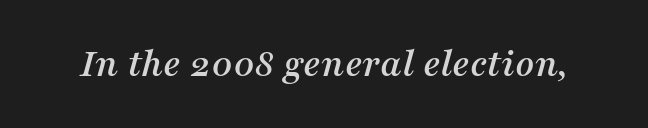
The image shows 41 px serif type, italic (leaning right); set normal letter spacing, not underlined; medium stroke contrast and a medium x-height.
